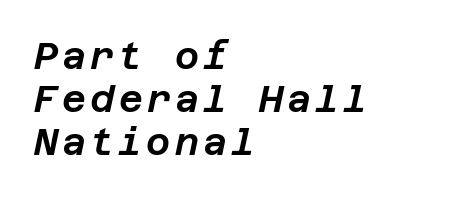
The image shows 37 px text type, italic (leaning right); set left-aligned, line spacing 1.16x, not underlined; low stroke contrast and a large x-height.
